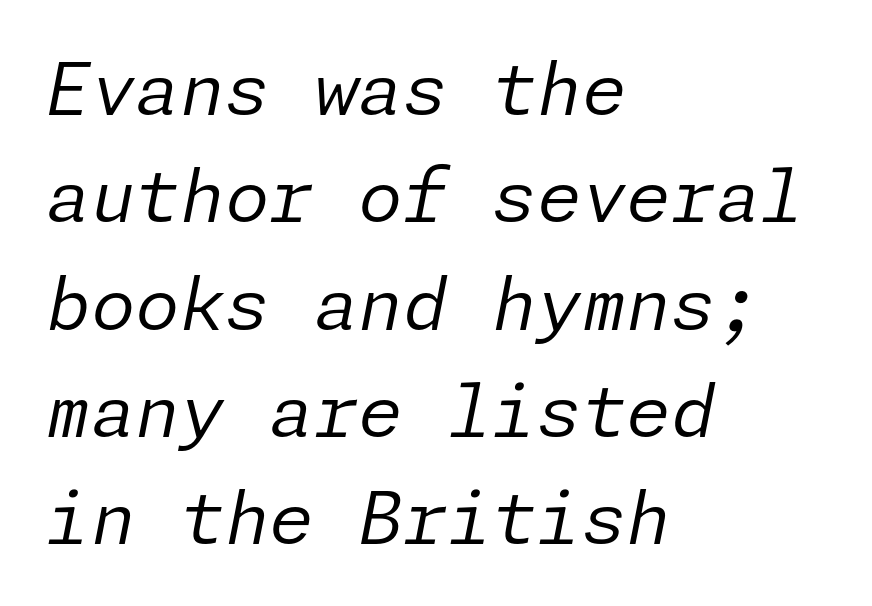
The image shows 72 px regular-weight type, italic (leaning right); set left-aligned, normal line spacing (1.49x), normal letter spacing, not underlined; low stroke contrast and a medium x-height.
